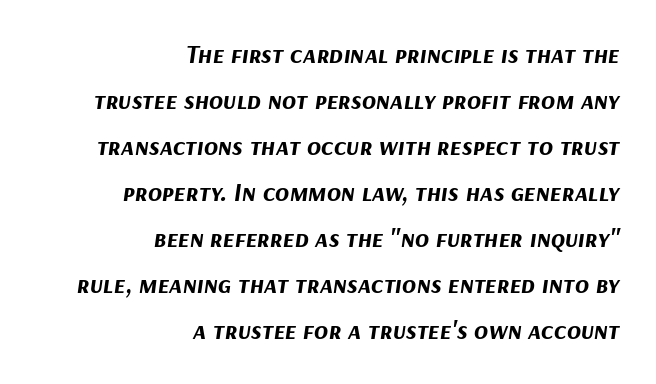
The image shows 26 px bold type, italic (leaning right); set right-aligned, line spacing 1.77x, normal letter spacing, not underlined.
